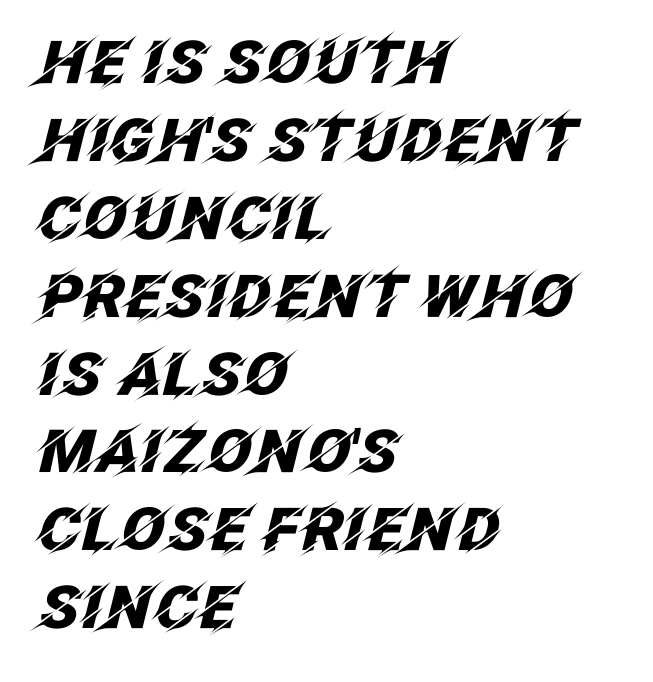
Q: Is the text bold? A: Yes.
Q: Is the text italic (slanted)? A: Yes, it leans right by about 12 degrees.
Q: Is the text underlined? A: No.
Q: How is the paragraph aligned? A: Left-aligned.
Q: Is the spacing between letters normal or unusually wide? A: Normal.
Q: Is the spacing between lines tight, normal or loose? A: Normal.
Q: Width (condensed, normal, or wide)? A: Normal.
Q: Stroke contrast? A: Low.
Q: x-height? A: Large.
Q: Monospaced? A: No.
